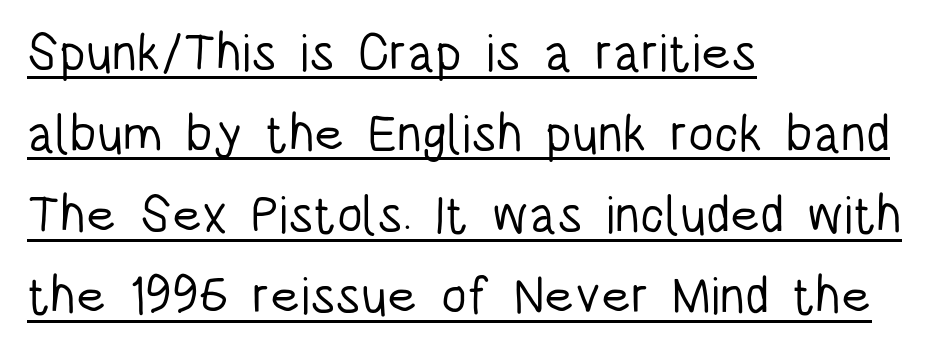
Q: Is the text bold? A: No.
Q: Is the text italic (slanted)? A: No, it is upright.
Q: Is the typeface a serif or a sans-serif typeface? A: Sans-serif.
Q: Is the text underlined? A: Yes.
Q: How is the paragraph aligned? A: Left-aligned.
Q: Is the spacing between letters normal or unusually wide? A: Normal.
Q: Is the spacing between lines tight, normal or loose? A: Normal.
Q: Width (condensed, normal, or wide)? A: Condensed.
Q: Stroke contrast? A: Low.
Q: x-height? A: Large.
Q: Monospaced? A: No.
